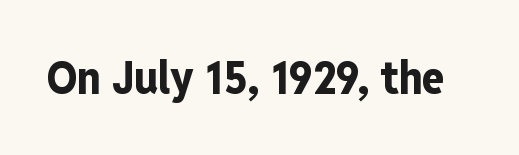
A bare baseline throughout the passage. This sample has the flowing, uneven cadence of proportional lettering. Designer's note — italics off, roman on. The tracking reads as untouched default to a designer's eye.
